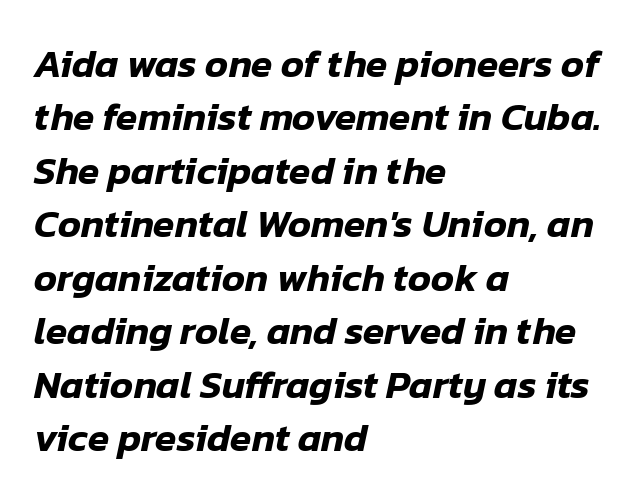
Q: Is the text italic (slanted)? A: Yes, it leans right by about 12 degrees.
Q: Is the text underlined? A: No.
Q: How is the paragraph aligned? A: Left-aligned.
Q: Is the spacing between letters normal or unusually wide? A: Normal.
Q: Is the spacing between lines tight, normal or loose? A: Normal.
Q: Width (condensed, normal, or wide)? A: Normal.
Q: Stroke contrast? A: Low.
Q: x-height? A: Medium.
Q: Monospaced? A: No.
